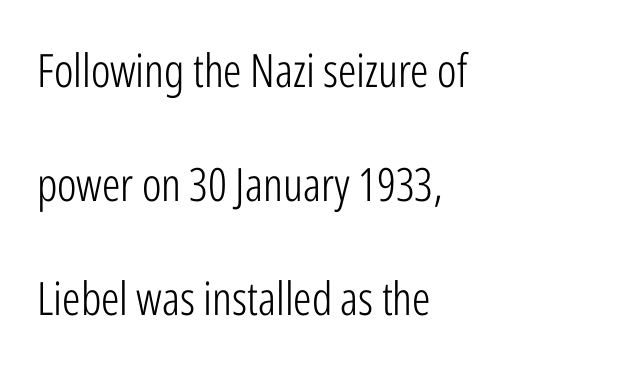
Upright lettering throughout. Notice how the passage keeps a crisp vertical edge on the left only. Nope, no serifs anywhere on these letters. Counters stay open thanks to moderate or lighter strokes. Check the space under the baseline: it is left empty.
